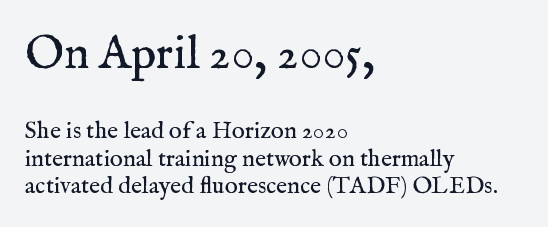
Q: Is the text bold? A: No.
Q: Is the text italic (slanted)? A: No, it is upright.
Q: Is the typeface a serif or a sans-serif typeface? A: Serif.
Q: Is the text underlined? A: No.
Q: How is the paragraph aligned? A: Left-aligned.
Q: Is the spacing between letters normal or unusually wide? A: Normal.
Q: Is the spacing between lines tight, normal or loose? A: Tight.
Q: Which block of text is set in a larger size, the first (top) or the second (bottom)? A: The first (top) one.
Q: Width (condensed, normal, or wide)? A: Normal.
Q: Stroke contrast? A: Medium.
Q: x-height? A: Medium.
Q: Monospaced? A: No.
